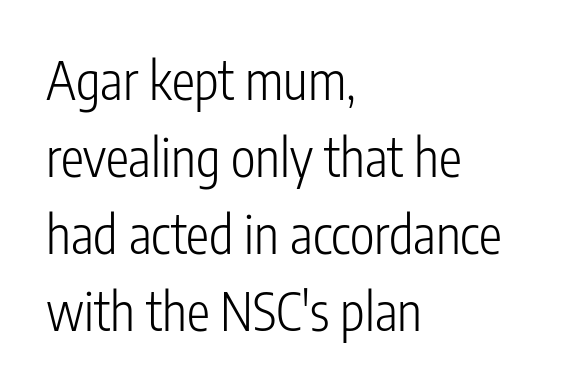
The image shows 52 px light, condensed sans-serif type, upright; set left-aligned, normal line spacing (1.48x), normal letter spacing, not underlined; low stroke contrast and a medium x-height.
